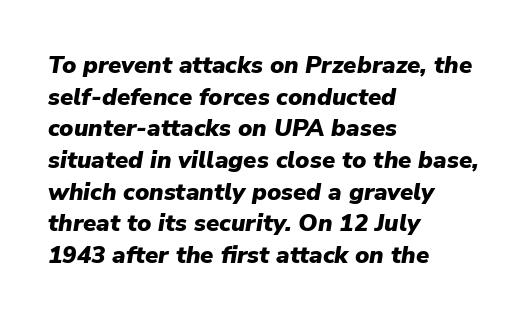
Bare-footed words on every line. This sample keeps an unexceptional amount of space between lines. Tall strokes in this sample are angled rather than plumb. I'd describe the lettering as bold — thick and assertive. The type is set solid horizontally, with unmodified tracking.
